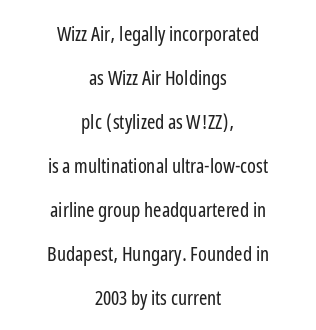
The image shows 20 px text type, upright; set centered, loose line spacing (2.2x), normal letter spacing, not underlined.
